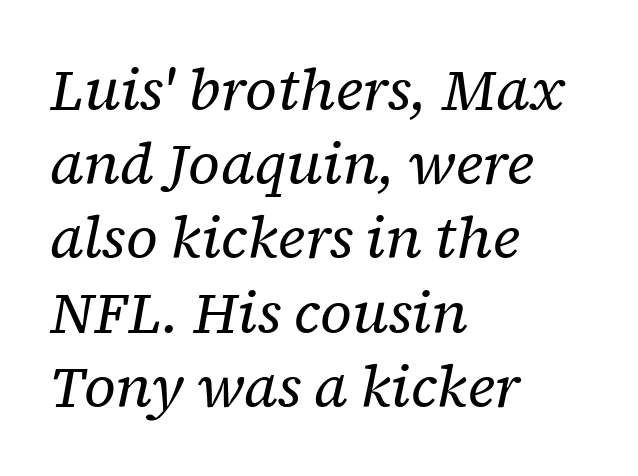
Q: Is the text bold? A: No.
Q: Is the text italic (slanted)? A: Yes, it leans right by about 12 degrees.
Q: Is the typeface a serif or a sans-serif typeface? A: Serif.
Q: Is the text underlined? A: No.
Q: How is the paragraph aligned? A: Left-aligned.
Q: Is the spacing between letters normal or unusually wide? A: Normal.
Q: Is the spacing between lines tight, normal or loose? A: Normal.
Q: Width (condensed, normal, or wide)? A: Normal.
Q: Stroke contrast? A: Low.
Q: x-height? A: Medium.
Q: Monospaced? A: No.
